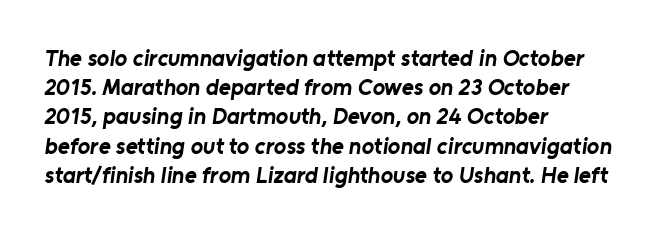
{"bold": "yes", "underline": "no", "align": "left", "line_spacing": "normal", "line_spacing_ratio": 1.27, "letter_spacing": "normal", "letter_spacing_em": 0.0, "glyph_px": 23}
